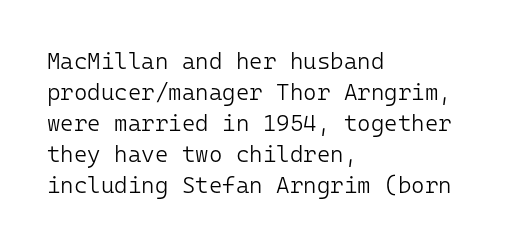
The image shows 23 px text type, upright; set left-aligned, normal line spacing (1.35x), normal letter spacing, not underlined.
